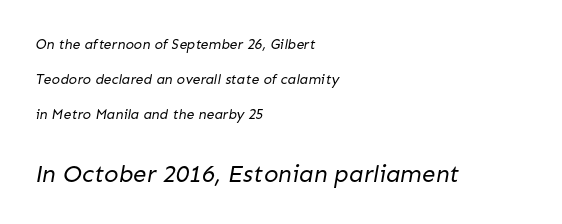
Airy leading. Short and long lines alike share a common starting point at left. Unmarked baselines from the first word to the last. Ink coverage per letter is moderate at most. Tracking here is standard; glyphs follow each other at the usual distance. Type size steps up from the first block to the second.
